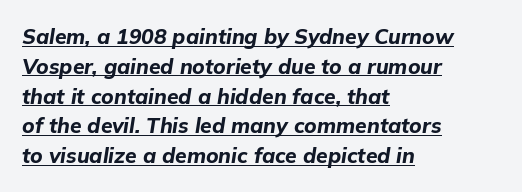
Slanted lettering throughout. Does the weight exceed regular? Yes, all the way to bold. The rag falls on the right side of this text block. Caption: standard tracking, unaltered. Underline: present.
